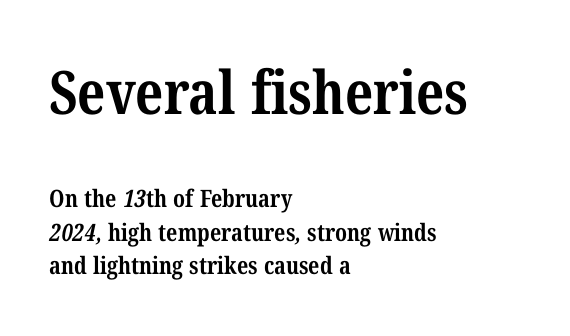
Each letter keeps its own natural width here, so spacing adapts to shape. Descenders hang freely into open space. The line-height multiplier appears to be the usual default. There is no visible air inserted between adjacent glyphs.
